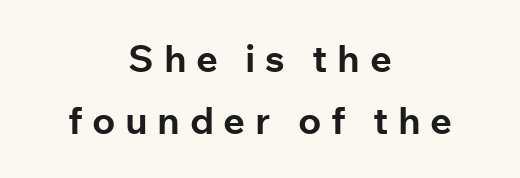
Q: Is the text bold? A: Yes.
Q: Is the text italic (slanted)? A: No, it is upright.
Q: Is the typeface a serif or a sans-serif typeface? A: Sans-serif.
Q: Is the text underlined? A: No.
Q: How is the paragraph aligned? A: Centered.
Q: Is the spacing between letters normal or unusually wide? A: Unusually wide.
Q: Is the spacing between lines tight, normal or loose? A: Normal.
Q: Width (condensed, normal, or wide)? A: Normal.
Q: Stroke contrast? A: Low.
Q: x-height? A: Medium.
Q: Monospaced? A: No.
